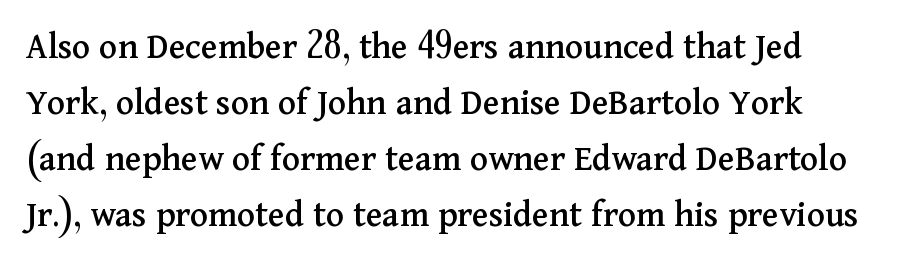
Q: Is the text italic (slanted)? A: No, it is upright.
Q: Is the typeface a serif or a sans-serif typeface? A: Serif.
Q: Is the text underlined? A: No.
Q: Is the spacing between letters normal or unusually wide? A: Normal.
Q: Is the spacing between lines tight, normal or loose? A: Normal.
Q: Width (condensed, normal, or wide)? A: Normal.
Q: Stroke contrast? A: Medium.
Q: x-height? A: Medium.
Q: Monospaced? A: No.
